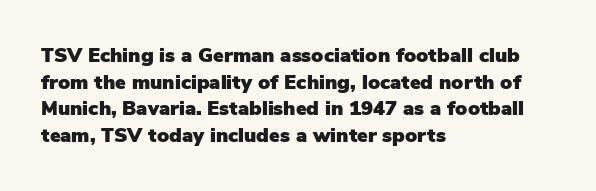
The image shows 20 px text type, upright; set left-aligned, normal line spacing (1.33x), normal letter spacing, not underlined.
